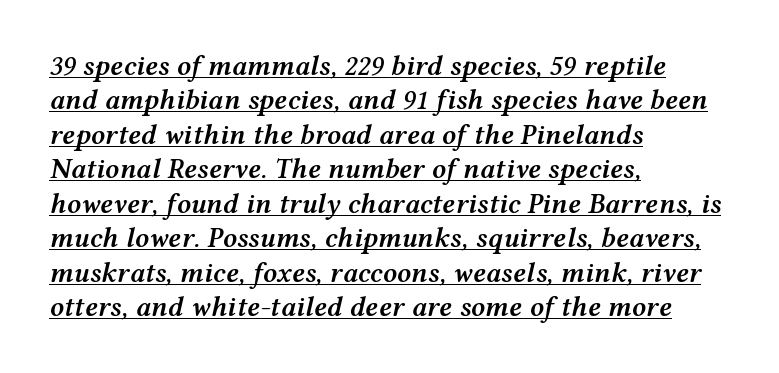
{"italic": "yes", "lean": "right", "slant_degrees": 12, "bold": "semi", "weight": "semibold", "width": "wide", "stroke_contrast": "medium", "x_height": "medium", "monospaced": "no", "underline": "yes", "align": "left", "line_spacing_ratio": 1.23, "letter_spacing": "normal", "letter_spacing_em": 0.0, "glyph_px": 28}
